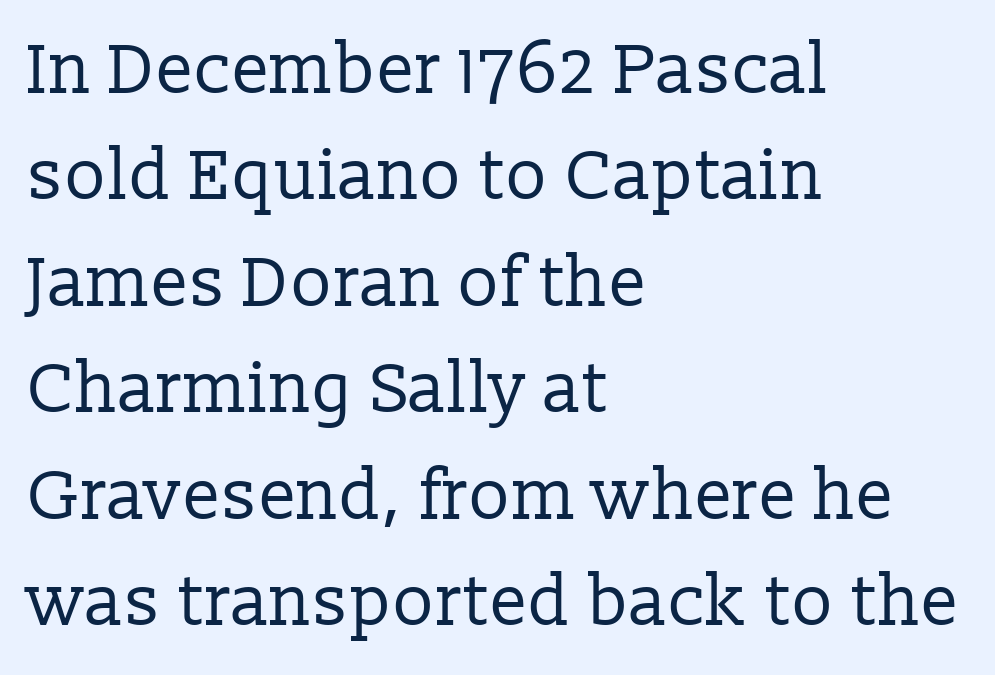
{"serif": "yes", "italic": "no", "bold": "no", "weight": "regular", "width": "normal", "stroke_contrast": "low", "x_height": "medium", "monospaced": "no", "underline": "no", "align": "left", "line_spacing": "normal", "line_spacing_ratio": 1.52, "letter_spacing": "normal", "letter_spacing_em": 0.0, "glyph_px": 70}
